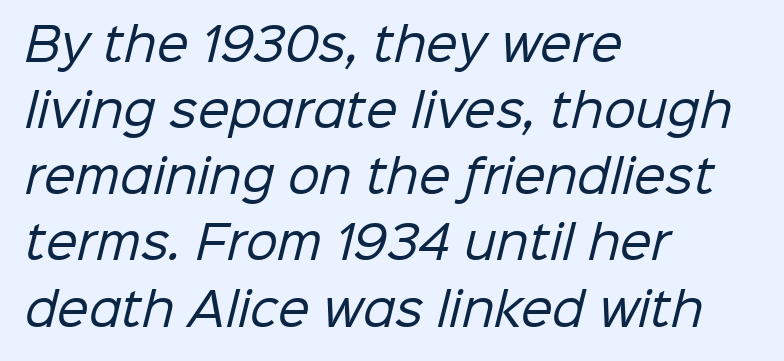
Q: Is the text bold? A: No.
Q: Is the typeface a serif or a sans-serif typeface? A: Sans-serif.
Q: Is the text underlined? A: No.
Q: How is the paragraph aligned? A: Left-aligned.
Q: Is the spacing between letters normal or unusually wide? A: Normal.
Q: Is the spacing between lines tight, normal or loose? A: Normal.
Q: Width (condensed, normal, or wide)? A: Normal.
Q: Stroke contrast? A: Low.
Q: x-height? A: Medium.
Q: Monospaced? A: No.
